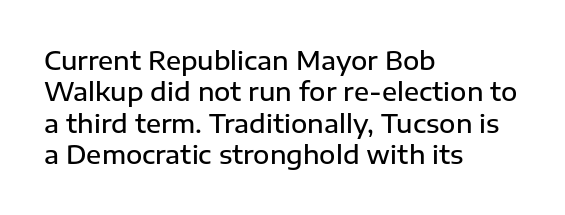
The image shows 25 px text type, upright; set left-aligned, normal line spacing (1.26x), normal letter spacing, not underlined.
